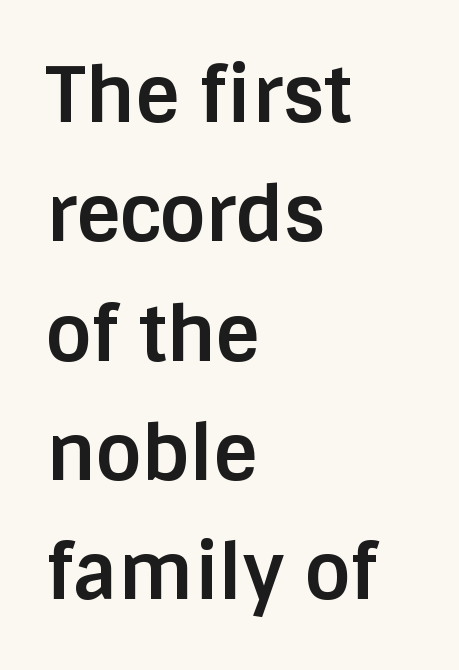
Q: Is the text bold? A: Yes.
Q: Is the text italic (slanted)? A: No, it is upright.
Q: Is the typeface a serif or a sans-serif typeface? A: Sans-serif.
Q: Is the text underlined? A: No.
Q: How is the paragraph aligned? A: Left-aligned.
Q: Is the spacing between letters normal or unusually wide? A: Normal.
Q: Is the spacing between lines tight, normal or loose? A: Normal.
Q: Width (condensed, normal, or wide)? A: Normal.
Q: Stroke contrast? A: Low.
Q: x-height? A: Large.
Q: Monospaced? A: No.
